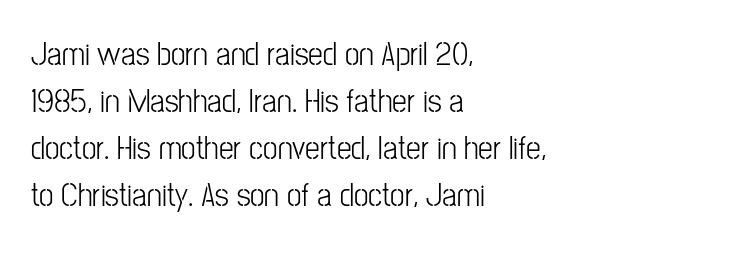
The gap between lines stays unmarked. These lines are set flush left with a ragged right edge. Summary of vertical rhythm: regular, with standard interline spacing. Think of a printed novel: that variable character pitch is what you see here.
